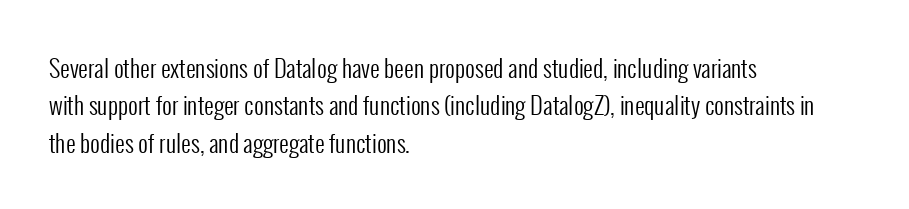
The image shows 24 px text type, upright; set left-aligned, normal line spacing (1.56x), normal letter spacing, not underlined.
